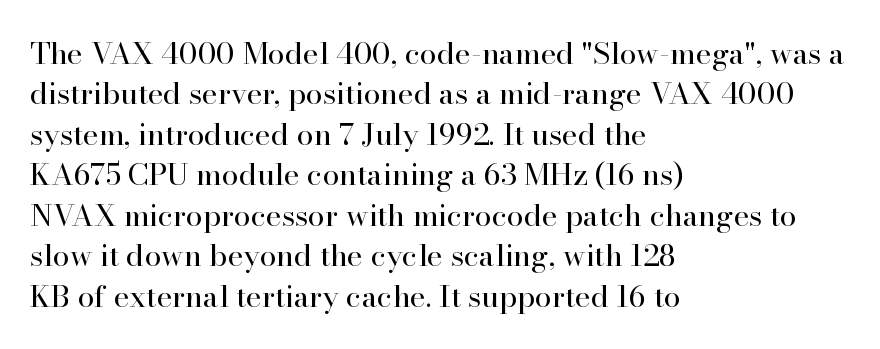
The image shows 30 px regular-weight serif type, upright; set left-aligned, normal line spacing (1.35x), normal letter spacing, not underlined; high stroke contrast and a small x-height.
